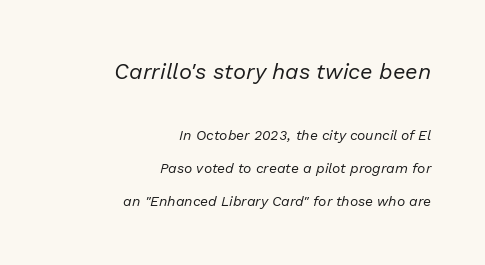
Decoration check: the copy has no underline. Think standard paragraph weight, or any step lighter than that. The paragraph has a hard right edge and a soft left edge. Does the lettering tilt? It does — this is italic. A typesetter would call this leading open, well beyond the default.
